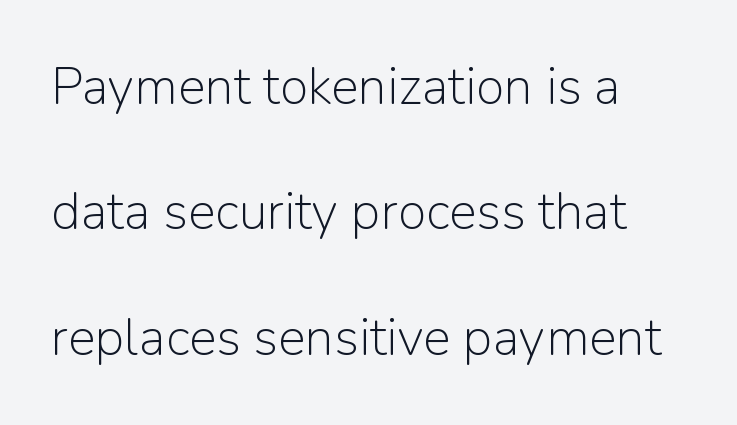
Nobody drew a line under any word here. These lines are set flush left with a ragged right edge. Counters stay open thanks to moderate or lighter strokes. A typesetter would call this zero additional tracking. In terms of leading, this rendering errs on the spacious side. Varying glyph widths throughout — classic text-font behaviour.
